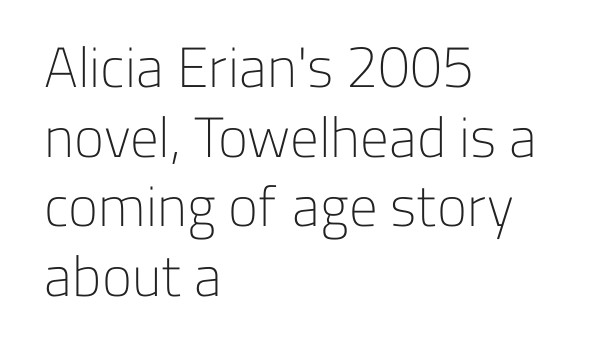
Unlike italic type, these characters show no tilt at all. The passage shown is typeset with a sans-serif family. In terms of letterspacing, this is plain default setting. Character widths vary here, with narrow letters taking less room than wide ones.
